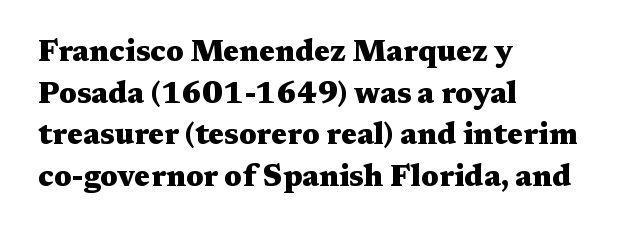
{"serif": "yes", "italic": "no", "bold": "yes", "weight": "heavy", "width": "wide", "stroke_contrast": "medium", "x_height": "medium", "monospaced": "no", "underline": "no", "align": "left", "line_spacing": "normal", "line_spacing_ratio": 1.39, "letter_spacing": "normal", "letter_spacing_em": 0.0, "glyph_px": 30}
